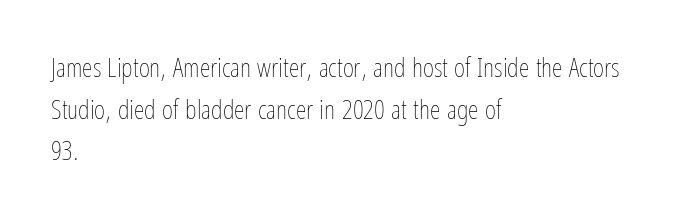
{"italic": "no", "bold": "no", "underline": "no", "align": "left", "line_spacing": "normal", "line_spacing_ratio": 1.54, "letter_spacing": "normal", "letter_spacing_em": 0.0, "glyph_px": 27}
